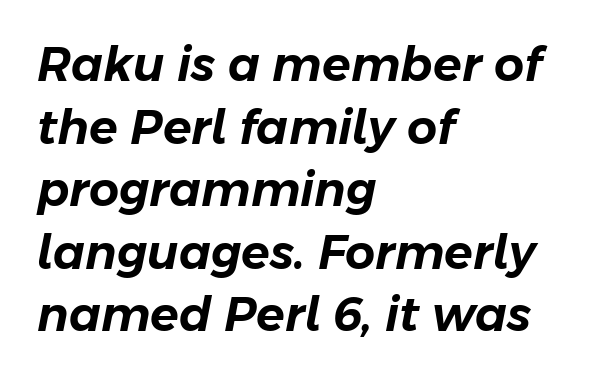
Q: Is the text italic (slanted)? A: Yes, it leans right by about 11 degrees.
Q: Is the text underlined? A: No.
Q: How is the paragraph aligned? A: Left-aligned.
Q: Is the spacing between letters normal or unusually wide? A: Normal.
Q: Is the spacing between lines tight, normal or loose? A: Normal.
Q: Width (condensed, normal, or wide)? A: Normal.
Q: Stroke contrast? A: Low.
Q: x-height? A: Medium.
Q: Monospaced? A: No.
